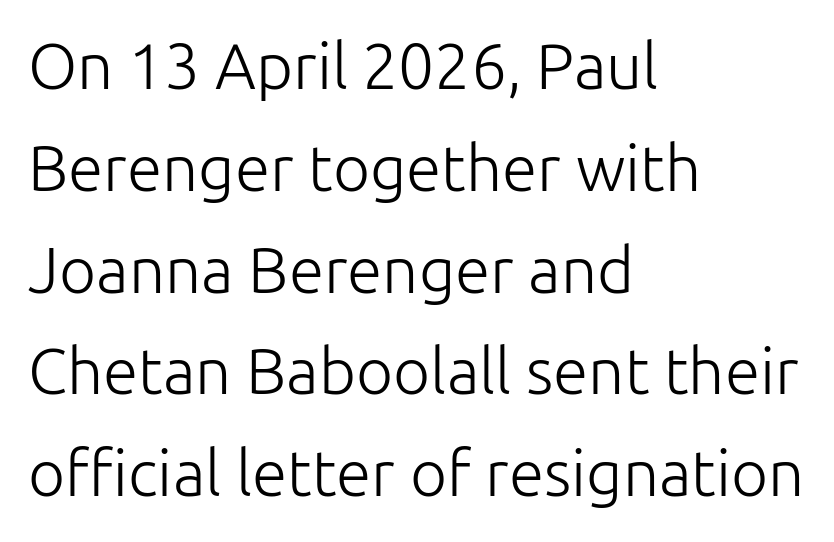
{"serif": "no", "italic": "no", "bold": "no", "weight": "light", "width": "normal", "stroke_contrast": "low", "x_height": "medium", "monospaced": "no", "underline": "no", "align": "left", "line_spacing": "normal", "line_spacing_ratio": 1.59, "letter_spacing": "normal", "letter_spacing_em": 0.0, "glyph_px": 64}
